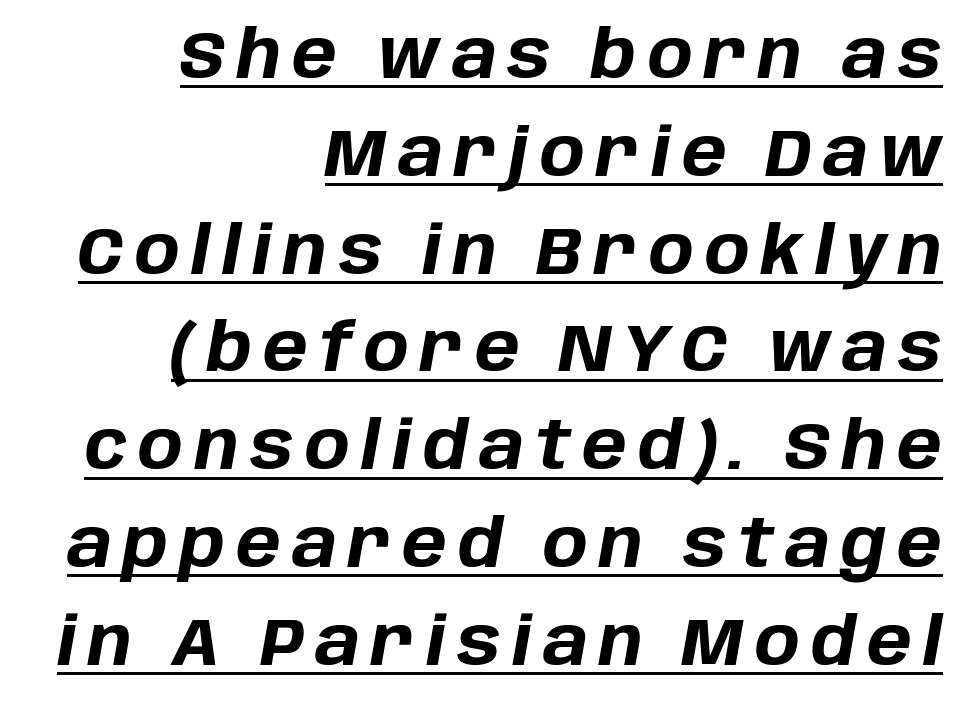
The image shows 67 px bold type, italic (leaning right); set right-aligned, normal line spacing (1.46x), underlined; low stroke contrast and a large x-height.
